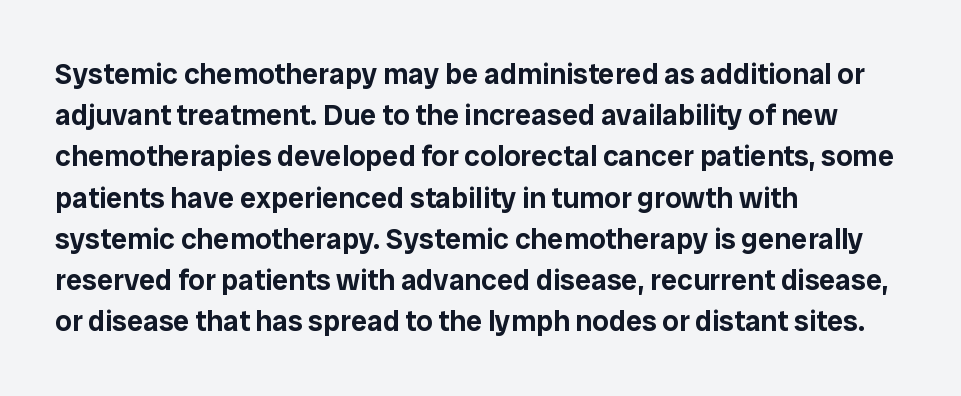
The image shows 29 px sans-serif type, upright; set left-aligned, normal line spacing (1.42x), normal letter spacing, not underlined; low stroke contrast and a medium x-height.
